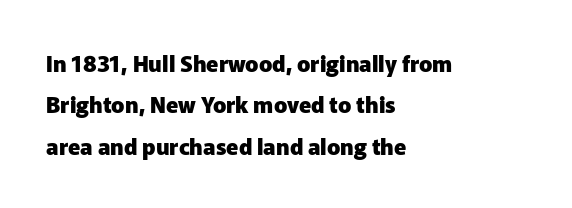
The image shows 22 px bold type, upright; set left-aligned, line spacing 1.88x, normal letter spacing, not underlined.
